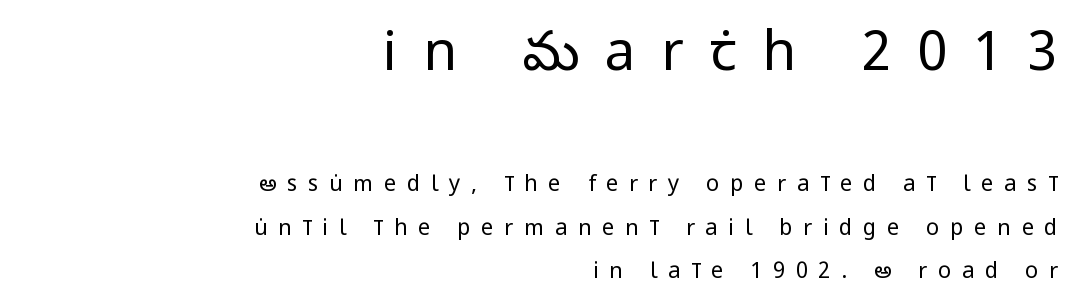
The image shows 54 px regular-weight, condensed sans-serif type, upright; set right-aligned, loose line spacing (1.98x), unusually wide letter spacing (+0.48 em), not underlined; the first (top) block is 2.45x larger; low stroke contrast and a large x-height.
